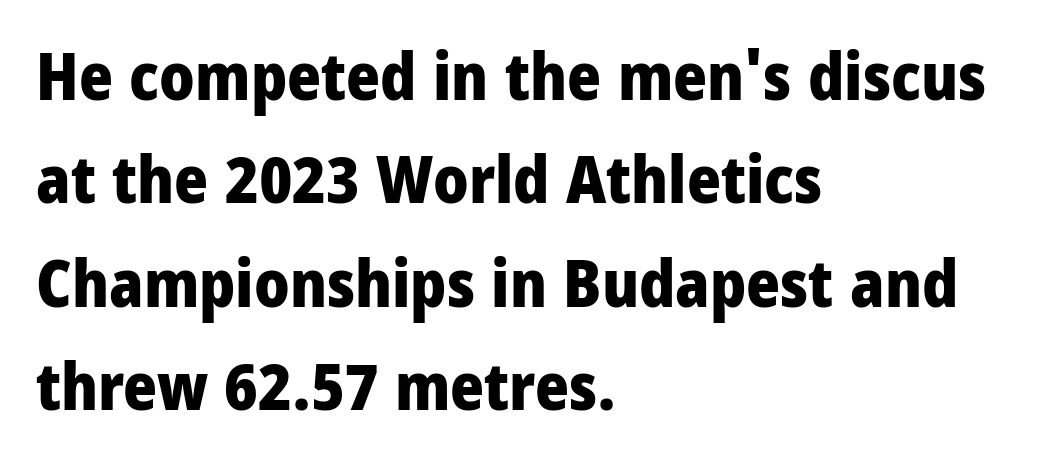
Q: Is the text bold? A: Yes.
Q: Is the text italic (slanted)? A: No, it is upright.
Q: Is the typeface a serif or a sans-serif typeface? A: Sans-serif.
Q: Is the text underlined? A: No.
Q: How is the paragraph aligned? A: Left-aligned.
Q: Is the spacing between letters normal or unusually wide? A: Normal.
Q: Is the spacing between lines tight, normal or loose? A: Normal.
Q: Width (condensed, normal, or wide)? A: Condensed.
Q: Stroke contrast? A: Low.
Q: x-height? A: Large.
Q: Monospaced? A: No.
